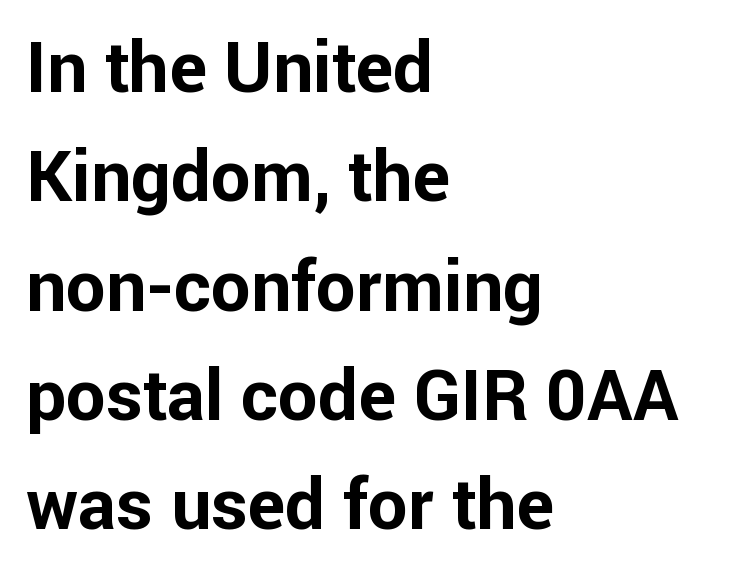
The image shows 71 px bold sans-serif type, upright; set left-aligned, normal line spacing (1.54x), normal letter spacing, not underlined; low stroke contrast and a medium x-height.
